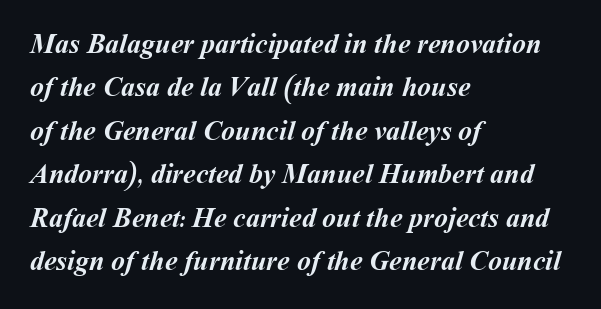
Q: Is the text bold? A: Yes.
Q: Is the text underlined? A: No.
Q: How is the paragraph aligned? A: Left-aligned.
Q: Is the spacing between letters normal or unusually wide? A: Normal.
Q: Is the spacing between lines tight, normal or loose? A: Normal.
Q: Width (condensed, normal, or wide)? A: Normal.
Q: Stroke contrast? A: Medium.
Q: x-height? A: Medium.
Q: Monospaced? A: No.
